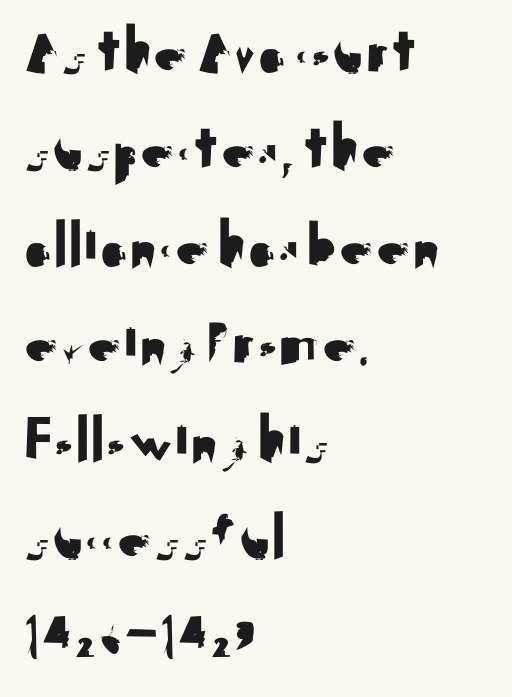
Q: Is the text italic (slanted)? A: No, it is upright.
Q: Is the typeface a serif or a sans-serif typeface? A: Sans-serif.
Q: Is the text underlined? A: No.
Q: How is the paragraph aligned? A: Left-aligned.
Q: Is the spacing between letters normal or unusually wide? A: Normal.
Q: Is the spacing between lines tight, normal or loose? A: Normal.
Q: Width (condensed, normal, or wide)? A: Normal.
Q: Stroke contrast? A: Medium.
Q: x-height? A: Small.
Q: Monospaced? A: No.
